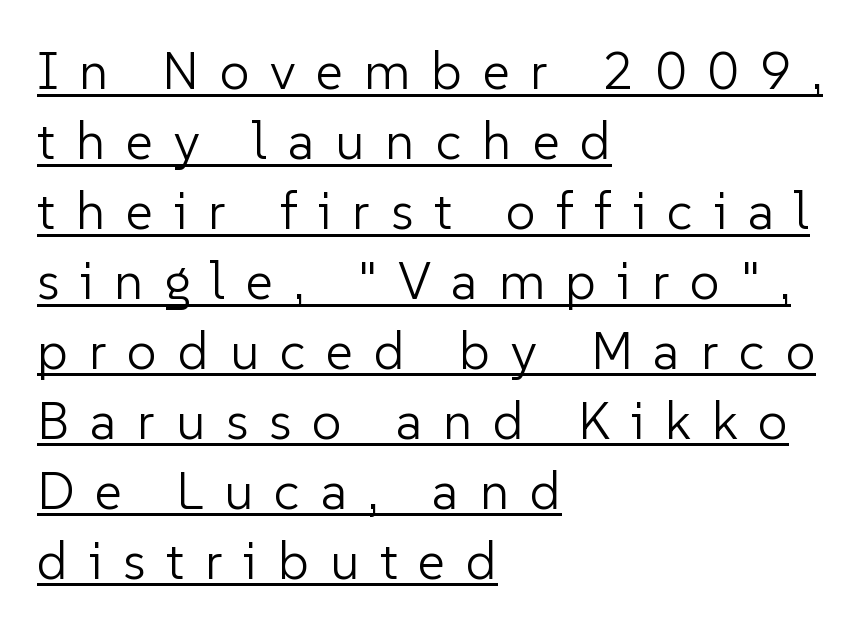
Q: Is the text bold? A: No.
Q: Is the text italic (slanted)? A: No, it is upright.
Q: Is the typeface a serif or a sans-serif typeface? A: Sans-serif.
Q: Is the text underlined? A: Yes.
Q: How is the paragraph aligned? A: Left-aligned.
Q: Is the spacing between letters normal or unusually wide? A: Unusually wide.
Q: Is the spacing between lines tight, normal or loose? A: Normal.
Q: Width (condensed, normal, or wide)? A: Normal.
Q: Stroke contrast? A: Low.
Q: x-height? A: Medium.
Q: Monospaced? A: No.
